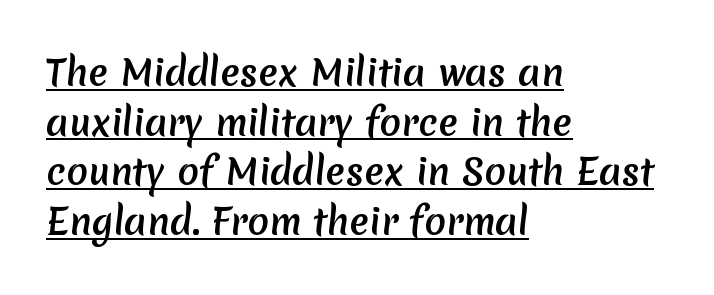
{"serif": "no", "width": "normal", "stroke_contrast": "medium", "x_height": "medium", "monospaced": "no", "underline": "yes", "align": "left", "line_spacing": "normal", "line_spacing_ratio": 1.38, "letter_spacing": "normal", "letter_spacing_em": 0.0, "glyph_px": 36}
